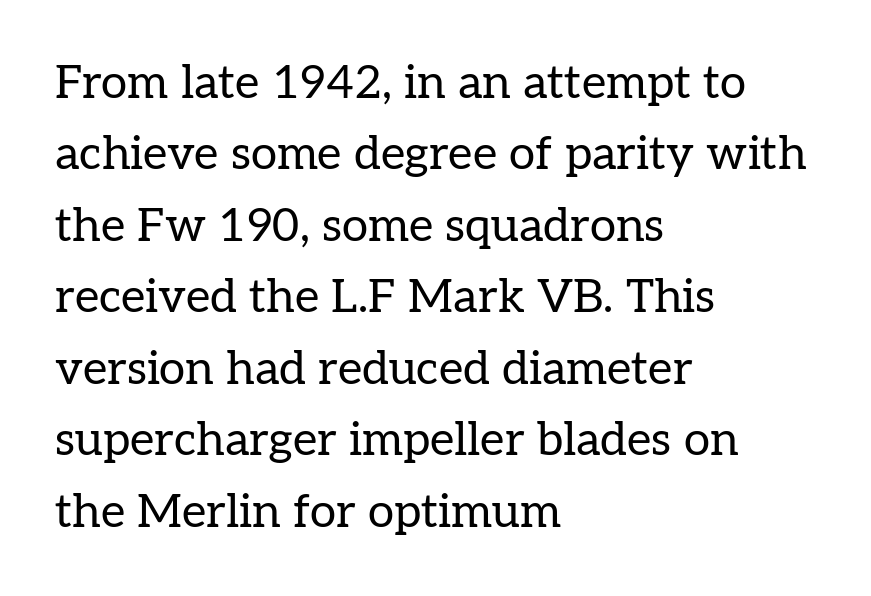
{"serif": "yes", "italic": "no", "bold": "no", "weight": "regular", "width": "normal", "stroke_contrast": "low", "x_height": "medium", "monospaced": "no", "underline": "no", "align": "left", "line_spacing": "normal", "line_spacing_ratio": 1.52, "letter_spacing": "normal", "letter_spacing_em": 0.0, "glyph_px": 47}
